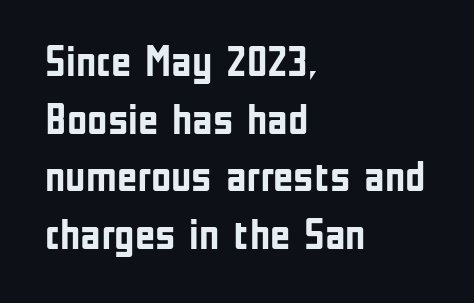
Q: Is the text bold? A: Yes.
Q: Is the text italic (slanted)? A: No, it is upright.
Q: Is the typeface a serif or a sans-serif typeface? A: Sans-serif.
Q: Is the text underlined? A: No.
Q: How is the paragraph aligned? A: Left-aligned.
Q: Is the spacing between letters normal or unusually wide? A: Normal.
Q: Is the spacing between lines tight, normal or loose? A: Normal.
Q: Width (condensed, normal, or wide)? A: Condensed.
Q: Stroke contrast? A: Low.
Q: x-height? A: Medium.
Q: Monospaced? A: No.
